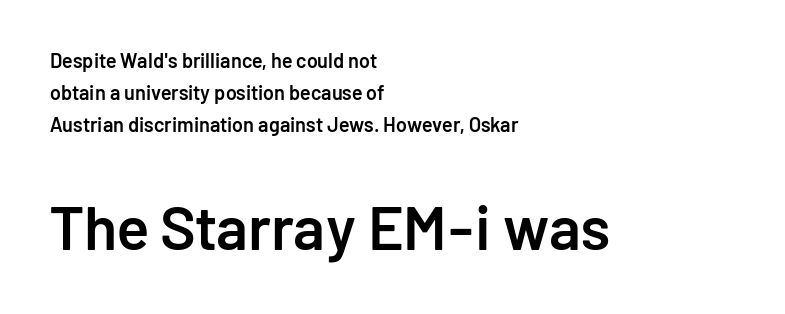
{"serif": "no", "italic": "no", "bold": "semi", "weight": "semibold", "width": "normal", "stroke_contrast": "low", "x_height": "medium", "monospaced": "no", "underline": "no", "align": "left", "line_spacing": "normal", "line_spacing_ratio": 1.61, "letter_spacing": "normal", "letter_spacing_em": 0.0, "larger_block": "second", "size_ratio": 3.05, "glyph_px": 61}
